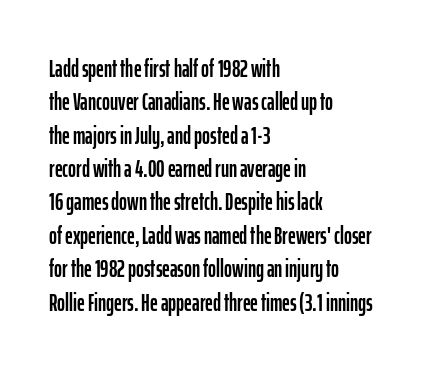
The image shows 24 px text type, upright; set left-aligned, normal line spacing (1.39x), normal letter spacing, not underlined.
